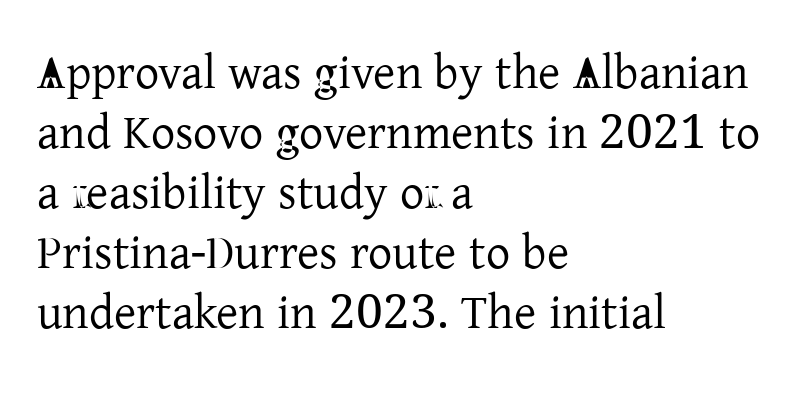
The image shows 48 px regular-weight serif type, upright; set left-aligned, normal line spacing (1.25x), normal letter spacing, not underlined; low stroke contrast and a medium x-height.
